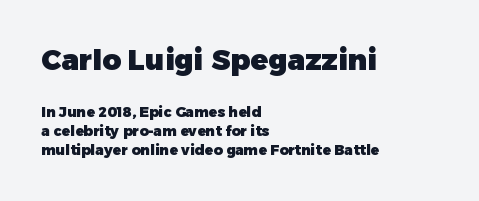
{"serif": "no", "italic": "no", "bold": "yes", "weight": "heavy", "width": "normal", "stroke_contrast": "low", "x_height": "medium", "monospaced": "no", "underline": "no", "align": "left", "line_spacing": "normal", "line_spacing_ratio": 1.35, "letter_spacing": "normal", "letter_spacing_em": 0.0, "larger_block": "first", "size_ratio": 2.07, "glyph_px": 29}
